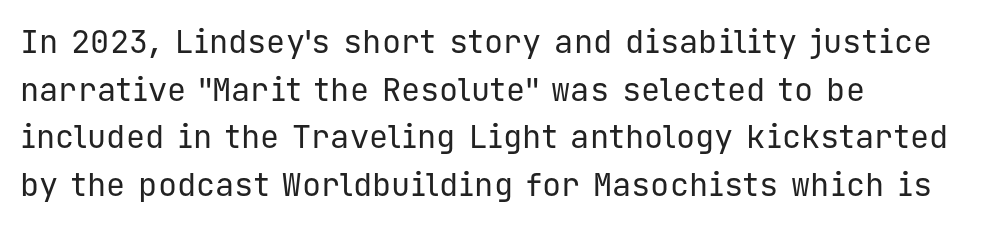
Counters stay open thanks to moderate or lighter strokes. It's the straight-up-and-down kind of type. These lines stack with their left ends in a neat column. Nothing sits at the stroke ends, so this counts as sans-serif. The designer left line spacing at the default. Rule under the text: the space is simply empty.
